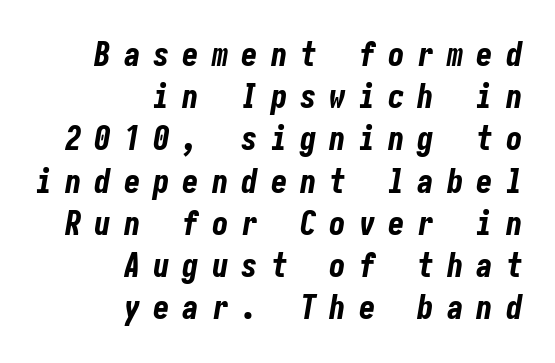
Words appear elongated and porous because spacing is wide. The text carries the slant typical of an italic or oblique font. Descenders hang freely into open space. Normally led — the rows are evenly, conventionally spaced.
